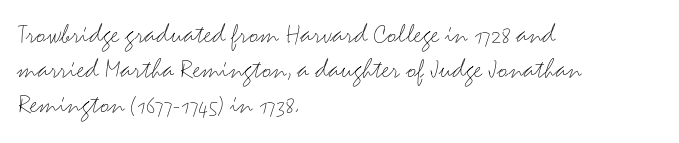
{"serif": "no", "bold": "no", "weight": "light", "width": "wide", "stroke_contrast": "medium", "x_height": "small", "monospaced": "no", "underline": "no", "align": "left", "line_spacing_ratio": 1.21, "letter_spacing": "normal", "letter_spacing_em": 0.0, "glyph_px": 29}
